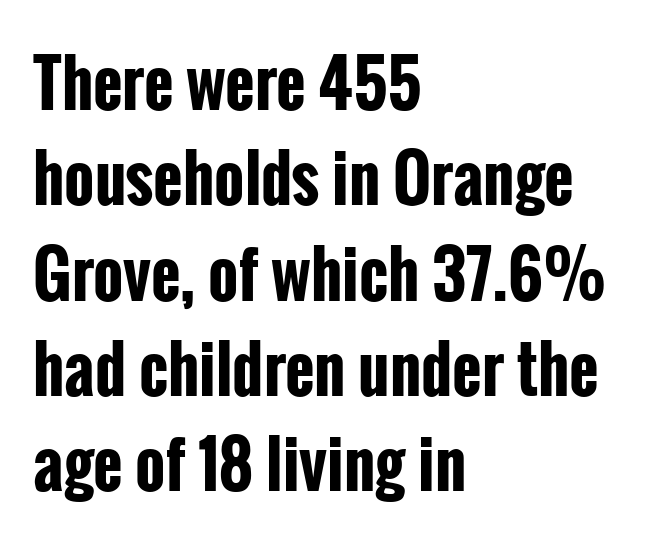
{"serif": "no", "italic": "no", "bold": "yes", "weight": "bold", "width": "condensed", "stroke_contrast": "low", "x_height": "medium", "monospaced": "no", "underline": "no", "align": "left", "line_spacing": "normal", "line_spacing_ratio": 1.49, "letter_spacing": "normal", "letter_spacing_em": 0.0, "glyph_px": 64}
